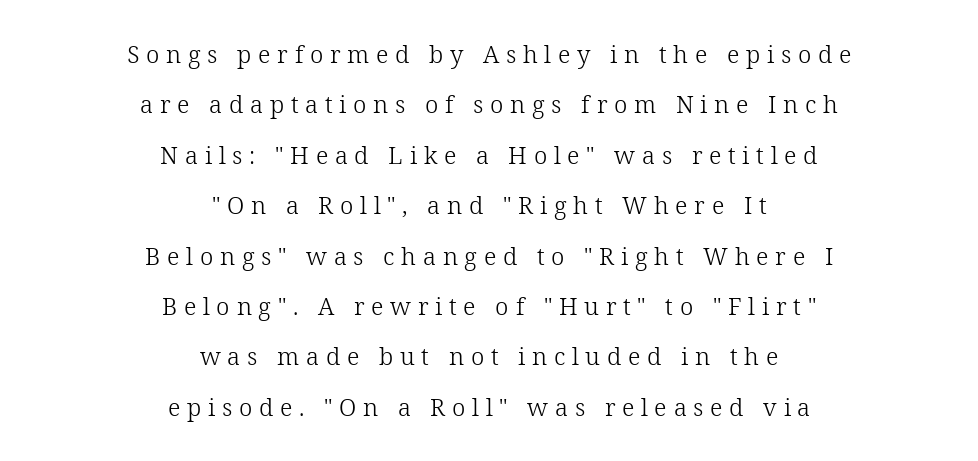
{"italic": "no", "bold": "no", "underline": "no", "align": "center", "line_spacing": "loose", "line_spacing_ratio": 2.1, "letter_spacing": "wide", "letter_spacing_em": 0.28, "glyph_px": 24}
